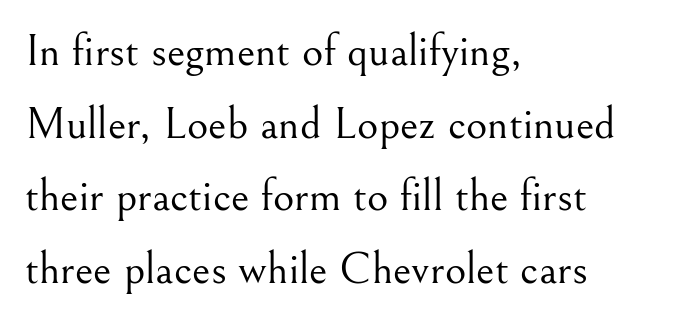
{"serif": "yes", "italic": "no", "bold": "no", "weight": "light", "width": "normal", "stroke_contrast": "medium", "x_height": "small", "monospaced": "no", "underline": "no", "align": "left", "line_spacing": "normal", "line_spacing_ratio": 1.58, "letter_spacing": "normal", "letter_spacing_em": 0.0, "glyph_px": 46}
